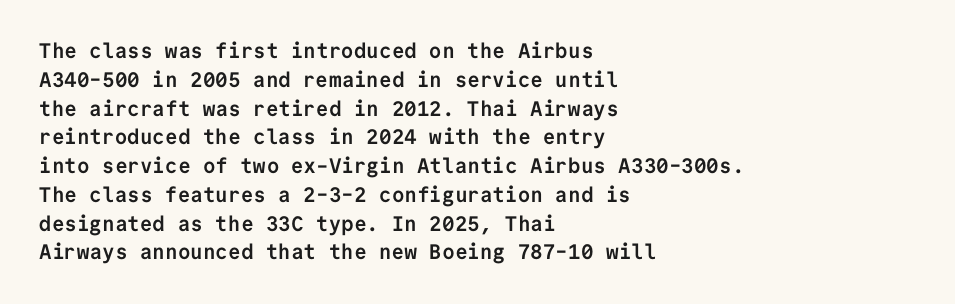
{"italic": "no", "bold": "yes", "underline": "no", "align": "left", "line_spacing": "normal", "line_spacing_ratio": 1.37, "letter_spacing": "normal", "letter_spacing_em": 0.0, "glyph_px": 21}
